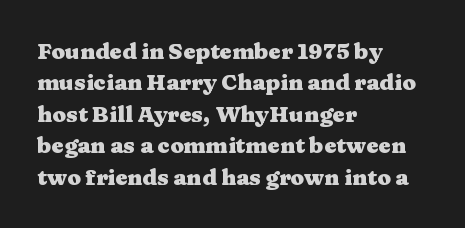
The vertical gap from one line to the next is medium. Bold? Absolutely — the strokes are thick and heavy. Plain, unruled lines of type. The ragged edge is on the right, which tells us the setting is flush left.
